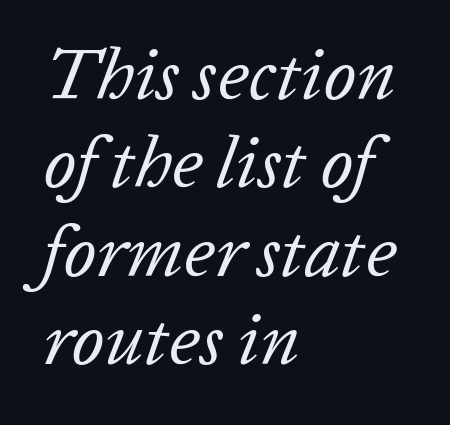
Q: Is the text bold? A: No.
Q: Is the text italic (slanted)? A: Yes, it leans right by about 20 degrees.
Q: Is the text underlined? A: No.
Q: How is the paragraph aligned? A: Left-aligned.
Q: Is the spacing between letters normal or unusually wide? A: Normal.
Q: Width (condensed, normal, or wide)? A: Normal.
Q: Stroke contrast? A: Low.
Q: x-height? A: Medium.
Q: Monospaced? A: No.
